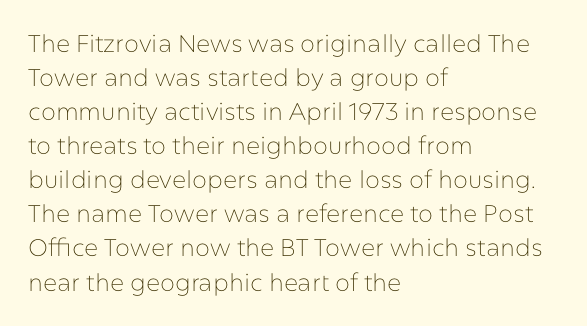
The image shows 24 px text type, upright; set left-aligned, normal line spacing (1.42x), normal letter spacing, not underlined.
